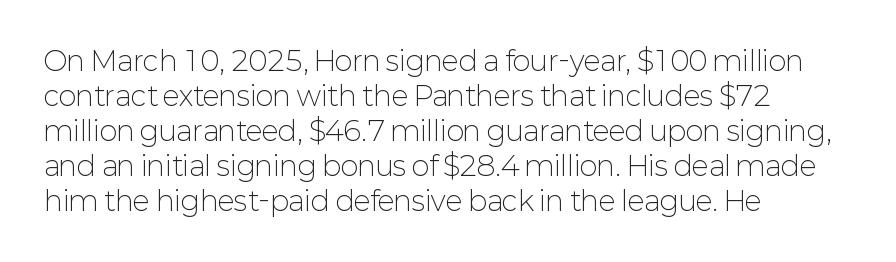
Q: Is the text bold? A: No.
Q: Is the text italic (slanted)? A: No, it is upright.
Q: Is the text underlined? A: No.
Q: How is the paragraph aligned? A: Left-aligned.
Q: Is the spacing between letters normal or unusually wide? A: Normal.
Q: Is the spacing between lines tight, normal or loose? A: Normal.
